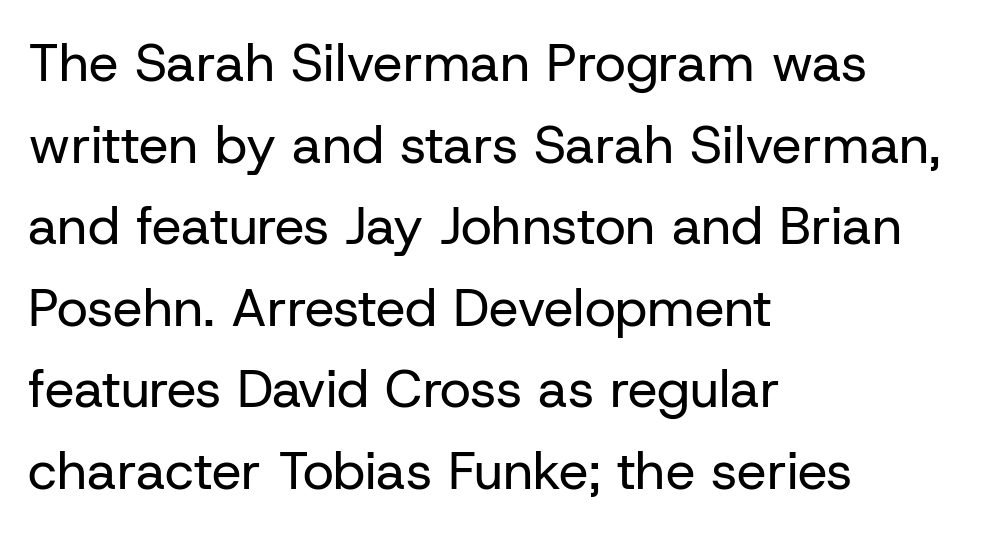
Q: Is the text bold? A: No.
Q: Is the text italic (slanted)? A: No, it is upright.
Q: Is the typeface a serif or a sans-serif typeface? A: Sans-serif.
Q: Is the text underlined? A: No.
Q: How is the paragraph aligned? A: Left-aligned.
Q: Is the spacing between letters normal or unusually wide? A: Normal.
Q: Is the spacing between lines tight, normal or loose? A: Normal.
Q: Width (condensed, normal, or wide)? A: Normal.
Q: Stroke contrast? A: Low.
Q: x-height? A: Medium.
Q: Monospaced? A: No.
